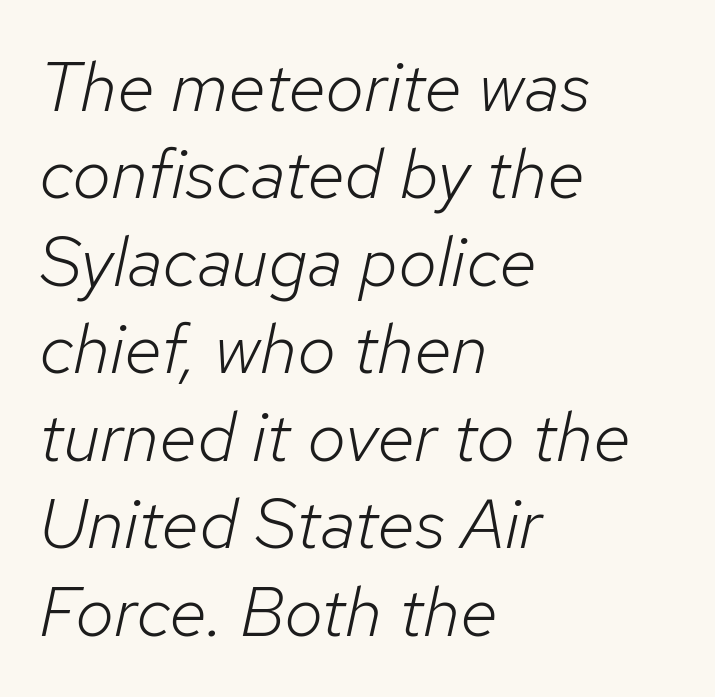
{"italic": "yes", "lean": "right", "slant_degrees": 12, "bold": "no", "weight": "light", "width": "normal", "stroke_contrast": "low", "x_height": "medium", "monospaced": "no", "underline": "no", "align": "left", "line_spacing": "normal", "line_spacing_ratio": 1.25, "letter_spacing": "normal", "letter_spacing_em": 0.0, "glyph_px": 70}
